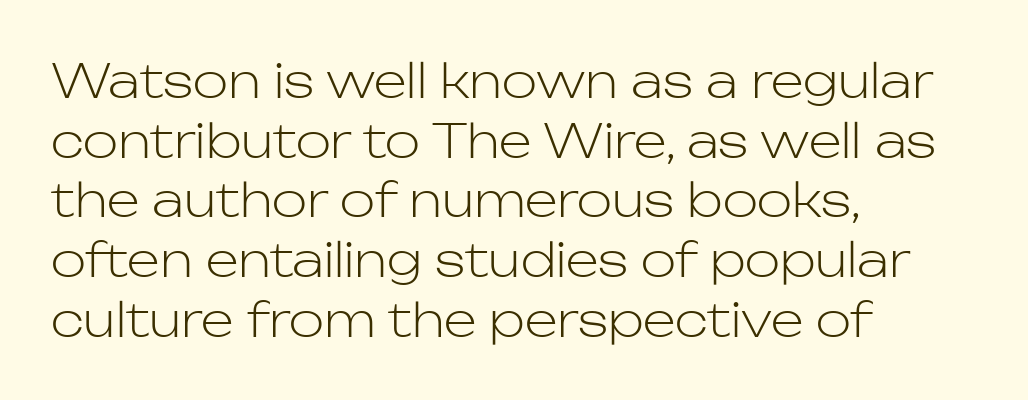
Q: Is the text bold? A: No.
Q: Is the text italic (slanted)? A: No, it is upright.
Q: Is the typeface a serif or a sans-serif typeface? A: Sans-serif.
Q: Is the text underlined? A: No.
Q: How is the paragraph aligned? A: Left-aligned.
Q: Is the spacing between letters normal or unusually wide? A: Normal.
Q: Is the spacing between lines tight, normal or loose? A: Normal.
Q: Width (condensed, normal, or wide)? A: Normal.
Q: Stroke contrast? A: Low.
Q: x-height? A: Medium.
Q: Monospaced? A: No.
